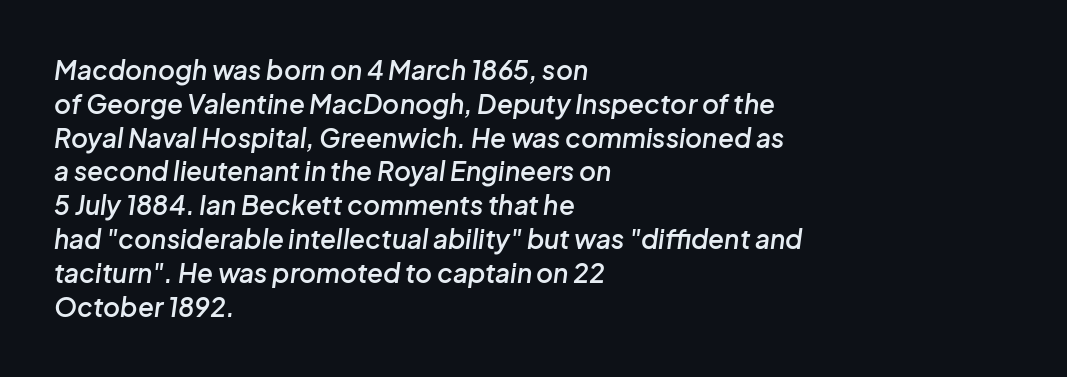
Q: Is the text bold? A: Semi-bold.
Q: Is the text italic (slanted)? A: Yes, it leans right by about 8 degrees.
Q: Is the text underlined? A: No.
Q: How is the paragraph aligned? A: Left-aligned.
Q: Is the spacing between letters normal or unusually wide? A: Normal.
Q: Is the spacing between lines tight, normal or loose? A: Normal.
